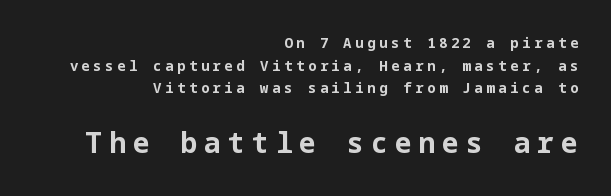
{"serif": "no", "italic": "no", "bold": "yes", "weight": "bold", "width": "normal", "stroke_contrast": "low", "x_height": "medium", "underline": "no", "align": "right", "line_spacing": "normal", "line_spacing_ratio": 1.62, "letter_spacing": "wide", "letter_spacing_em": 0.25, "larger_block": "second", "size_ratio": 2.0, "glyph_px": 28}
